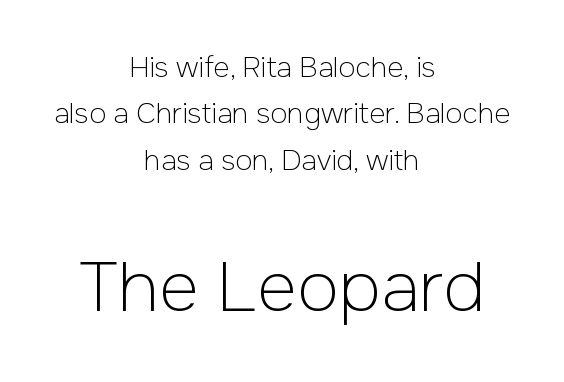
The image shows 69 px light sans-serif type, upright; set centered, normal line spacing (1.66x), normal letter spacing, not underlined; the second (bottom) block is 2.46x larger; low stroke contrast and a medium x-height.
